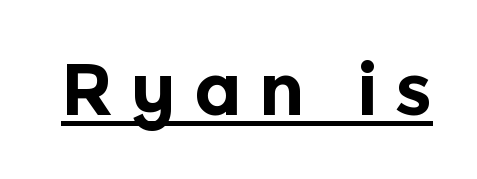
Q: Is the text bold? A: Yes.
Q: Is the text italic (slanted)? A: No, it is upright.
Q: Is the typeface a serif or a sans-serif typeface? A: Sans-serif.
Q: Is the text underlined? A: Yes.
Q: Is the spacing between letters normal or unusually wide? A: Unusually wide.
Q: Width (condensed, normal, or wide)? A: Normal.
Q: x-height? A: Medium.
Q: Monospaced? A: No.
